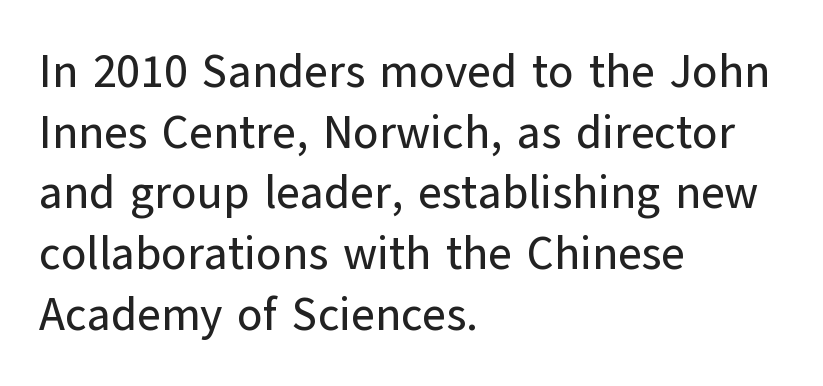
The image shows 46 px sans-serif type, upright; set left-aligned, normal line spacing (1.32x), normal letter spacing, not underlined; low stroke contrast and a medium x-height.
